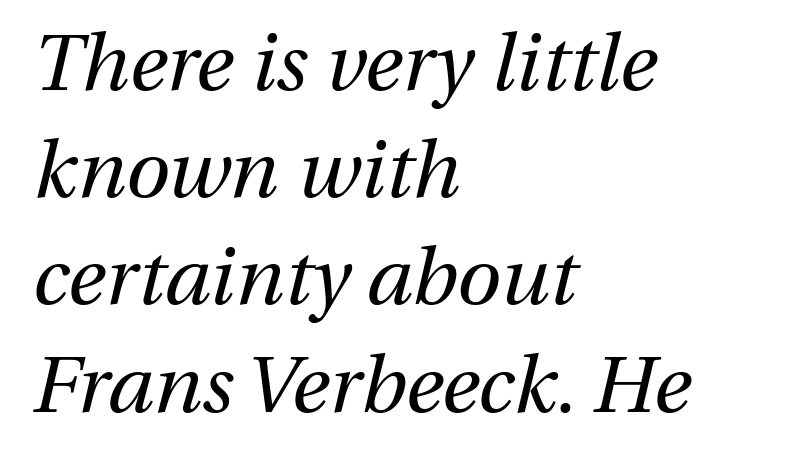
Glyph-to-glyph distance matches everyday printed text. Vertically, the passage feels balanced, rows spaced as you'd expect. Short and long lines alike share a common starting point at left. Bold? No — there's no thickening of the strokes. Check the space under the baseline: it is left empty. The font's italic variant was chosen for this text.
